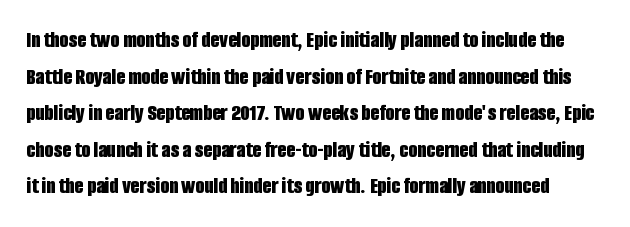
Honestly, the row spacing looks completely unremarkable. Decoration check: the copy has no underline. Posture: vertical. The sample has been set heavy, in full bold. Does extra space separate the letters? No, they use regular spacing.
